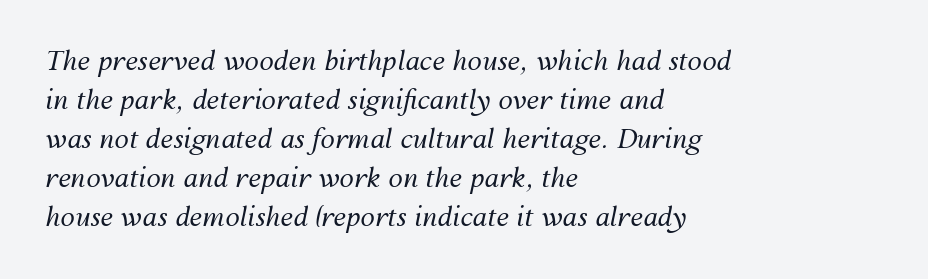
The passage shown is not underscored anywhere. Looking at the ascenders, they clearly lean. Heft: none added — not bold. One-word summary of the alignment: left.
